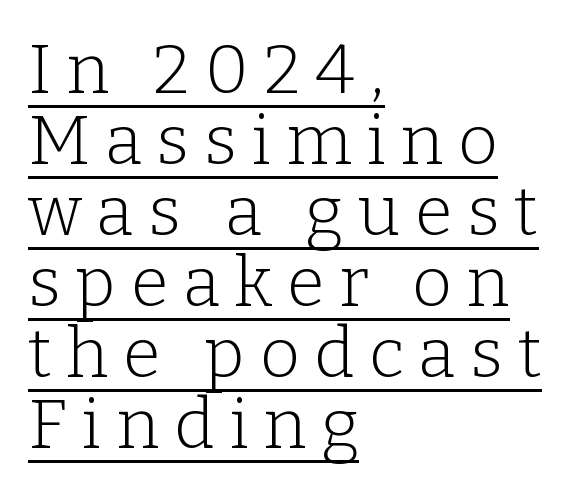
The image shows 69 px light serif type, upright; set left-aligned, tight line spacing (1.03x), unusually wide letter spacing (+0.21 em), underlined; low stroke contrast and a medium x-height.
